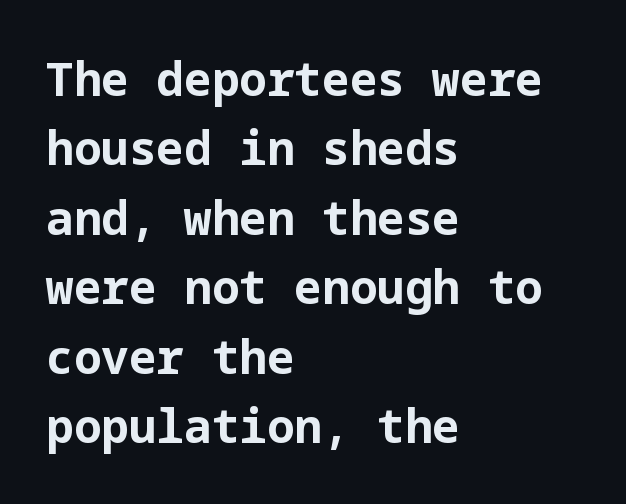
The image shows 46 px bold sans-serif type, upright; set left-aligned, normal line spacing (1.51x), normal letter spacing, not underlined; low stroke contrast and a medium x-height.
